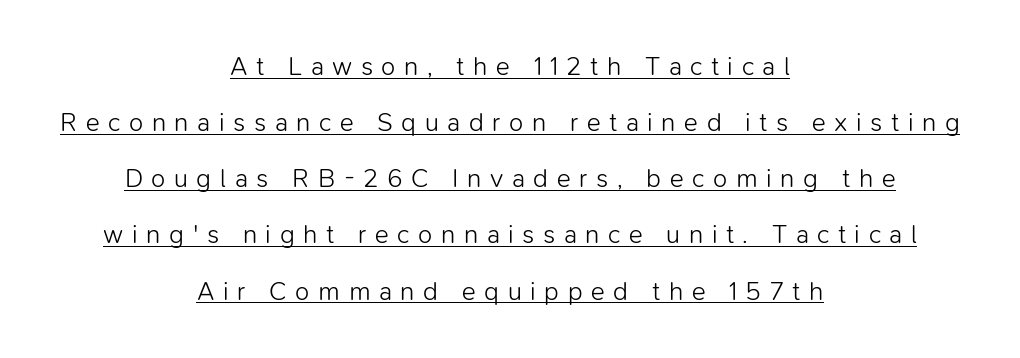
Q: Is the text bold? A: No.
Q: Is the text italic (slanted)? A: No, it is upright.
Q: Is the text underlined? A: Yes.
Q: How is the paragraph aligned? A: Centered.
Q: Is the spacing between letters normal or unusually wide? A: Unusually wide.
Q: Is the spacing between lines tight, normal or loose? A: Loose.
